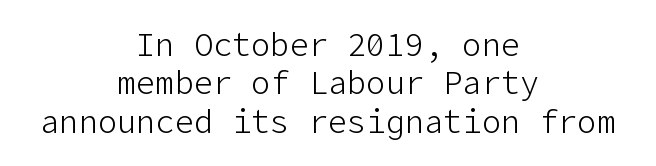
The image shows 32 px light sans-serif type, upright; set centered, line spacing 1.2x, normal letter spacing, not underlined; low stroke contrast and a medium x-height.
